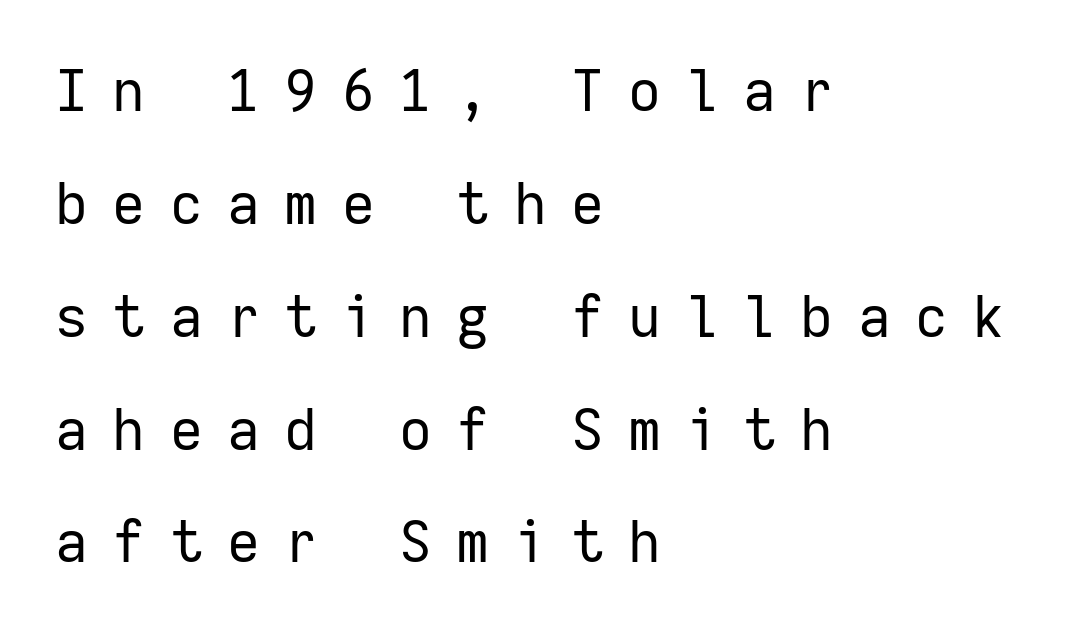
{"serif": "no", "italic": "no", "bold": "no", "weight": "regular", "width": "normal", "stroke_contrast": "low", "x_height": "medium", "monospaced": "yes", "underline": "no", "align": "left", "line_spacing": "loose", "line_spacing_ratio": 1.98, "letter_spacing": "wide", "letter_spacing_em": 0.43, "glyph_px": 57}
